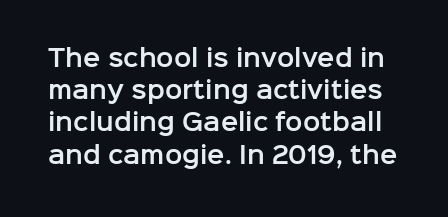
The image shows 23 px text type, upright; set normal line spacing (1.4x), normal letter spacing, not underlined.
